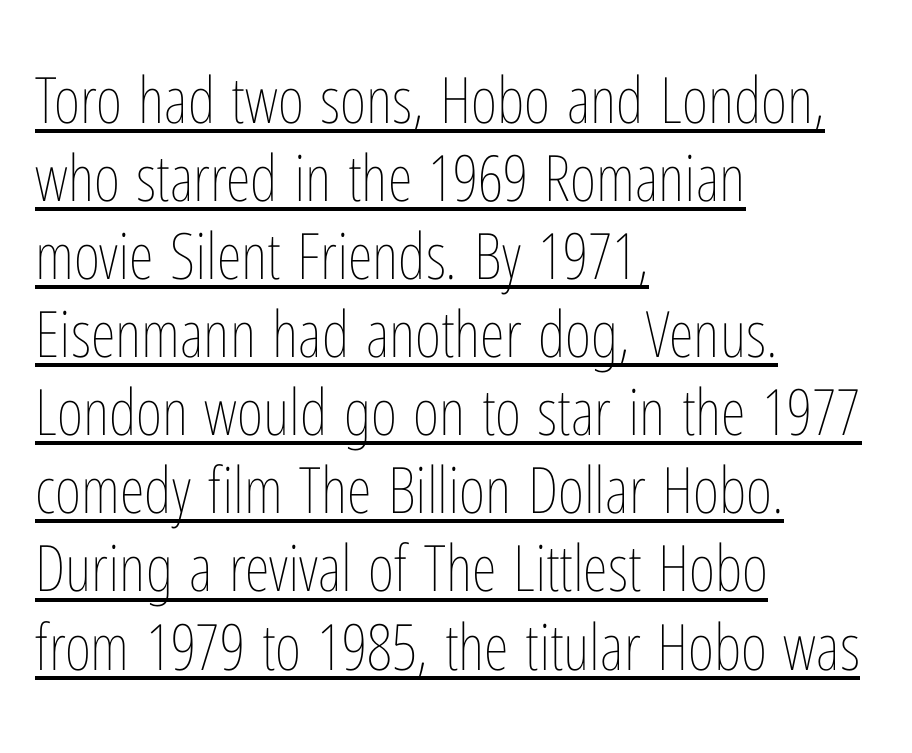
{"italic": "no", "bold": "no", "weight": "thin", "width": "condensed", "stroke_contrast": "low", "x_height": "medium", "monospaced": "no", "underline": "yes", "align": "left", "line_spacing_ratio": 1.22, "letter_spacing": "normal", "letter_spacing_em": 0.0, "glyph_px": 64}
